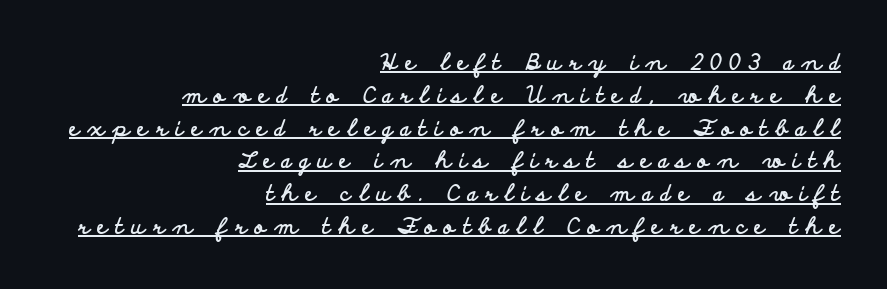
{"bold": "yes", "underline": "yes", "align": "right", "line_spacing": "normal", "line_spacing_ratio": 1.49, "letter_spacing": "wide", "letter_spacing_em": 0.37, "glyph_px": 22}
